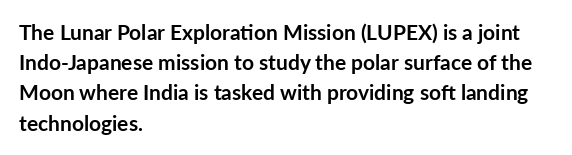
{"italic": "no", "bold": "yes", "underline": "no", "align": "left", "line_spacing": "normal", "line_spacing_ratio": 1.44, "letter_spacing": "normal", "letter_spacing_em": 0.0, "glyph_px": 21}
